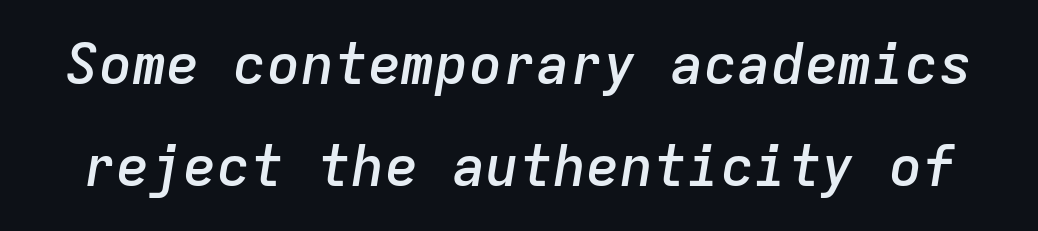
The image shows 56 px semibold type, italic (leaning right), monospaced; set line spacing 1.82x, normal letter spacing, not underlined; low stroke contrast and a medium x-height.
